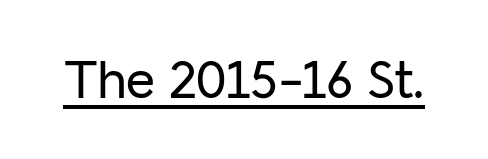
This is roman type, the default non-slanted kind. The passage shown has conventional tracking throughout. In terms of letterform style, serifs are entirely absent. You could not count columns in this text — the font is proportionally spaced. These characters rest on top of a visible drawn line.
